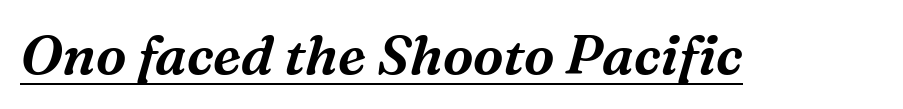
{"serif": "yes", "italic": "yes", "lean": "right", "slant_degrees": 16, "width": "normal", "stroke_contrast": "medium", "x_height": "medium", "monospaced": "no", "underline": "yes", "letter_spacing": "normal", "letter_spacing_em": 0.0, "glyph_px": 55}
